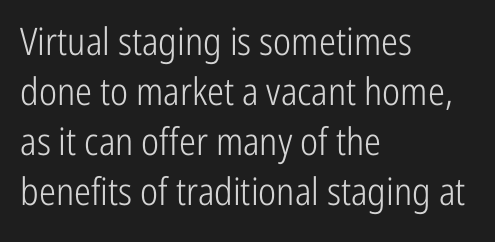
{"serif": "no", "italic": "no", "bold": "no", "weight": "light", "width": "condensed", "stroke_contrast": "low", "x_height": "medium", "monospaced": "no", "underline": "no", "align": "left", "line_spacing": "normal", "line_spacing_ratio": 1.32, "letter_spacing": "normal", "letter_spacing_em": 0.0, "glyph_px": 38}
